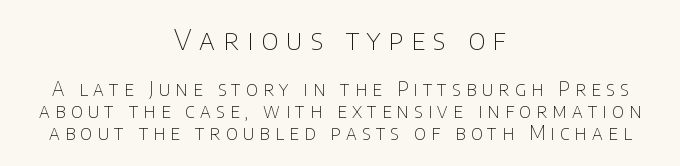
The image shows 28 px thin sans-serif type, upright; set centered, line spacing 1.16x, unusually wide letter spacing (+0.28 em), not underlined; the first (top) block is 1.47x larger; low stroke contrast and a large x-height.
